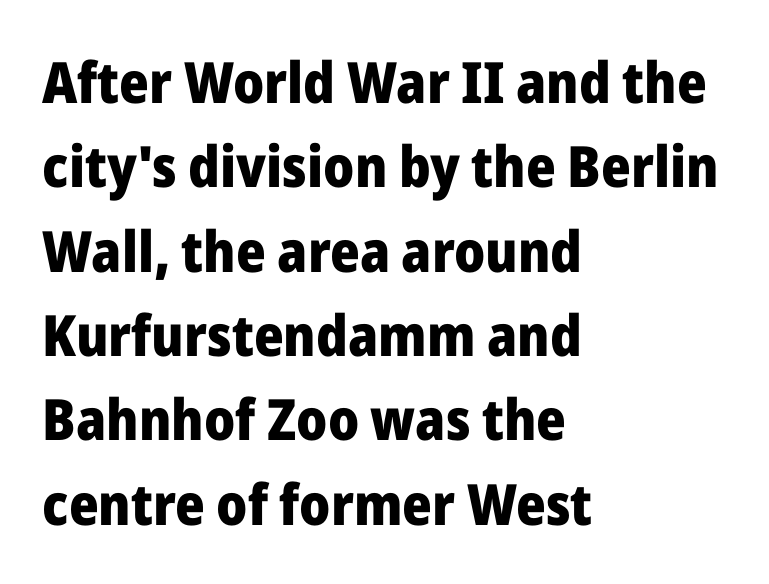
The image shows 57 px heavy sans-serif type, upright; set left-aligned, normal line spacing (1.48x), normal letter spacing, not underlined; low stroke contrast and a medium x-height.
